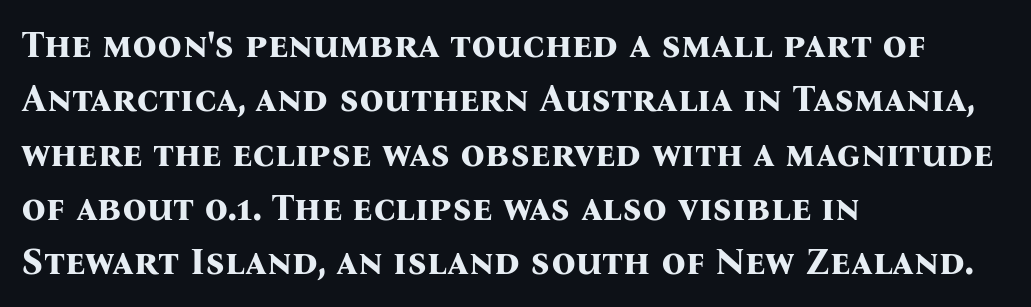
Check where the strokes stop: tiny serifs finish them off. Notice how descenders clear the ascenders below comfortably — that's standard leading. The letters advance in unequal steps, a hallmark of proportional type. Left-aligned paragraph, ragged on the right. If you drew a line through each stem, it would be perfectly vertical. A clean baseline with only descenders dipping below it.
